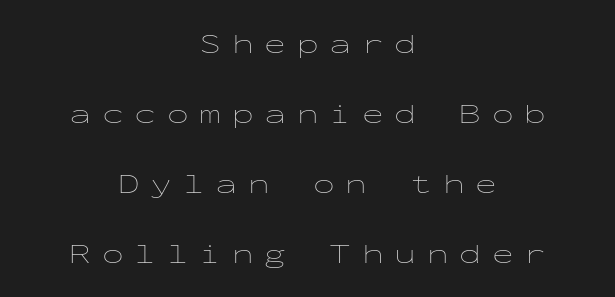
{"italic": "no", "bold": "no", "weight": "thin", "width": "wide", "stroke_contrast": "low", "x_height": "medium", "monospaced": "yes", "underline": "no", "align": "center", "line_spacing": "loose", "line_spacing_ratio": 2.41, "letter_spacing": "wide", "letter_spacing_em": 0.37, "glyph_px": 29}
